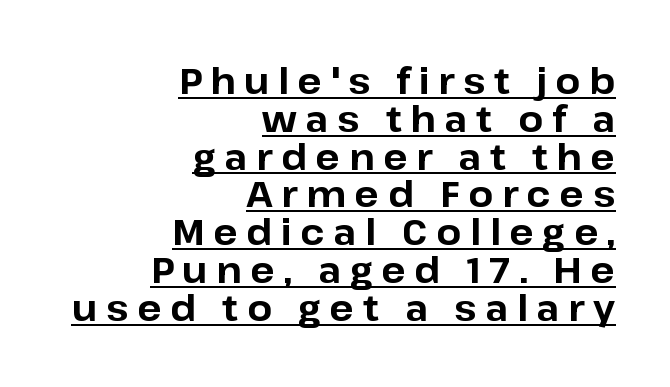
Compared with an ordinary text face, these strokes are far heavier — a full bold. The rendering uses a small line-height, squeezing the rows. Is this a fixed-width face? No — the glyphs have proportional, varying widths. Is the block centered? No — it sits flush against the right margin.
